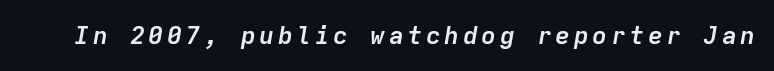
Q: Is the text bold? A: Yes.
Q: Is the text italic (slanted)? A: Yes, it leans right by about 9 degrees.
Q: Is the text underlined? A: No.
